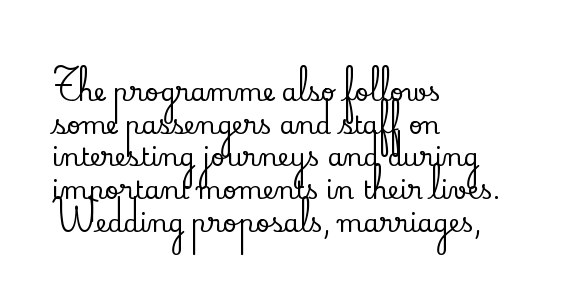
Q: Is the text italic (slanted)? A: No, it is upright.
Q: Is the text underlined? A: No.
Q: How is the paragraph aligned? A: Left-aligned.
Q: Is the spacing between letters normal or unusually wide? A: Normal.
Q: Is the spacing between lines tight, normal or loose? A: Normal.
